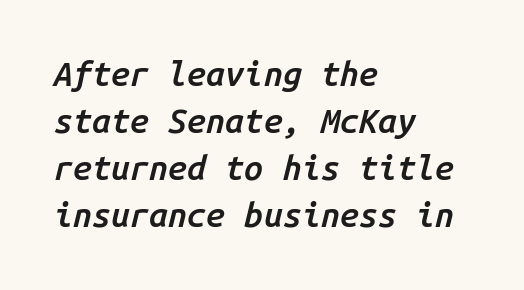
Q: Is the text bold? A: Semi-bold.
Q: Is the text italic (slanted)? A: Yes, it leans right by about 14 degrees.
Q: Is the text underlined? A: No.
Q: How is the paragraph aligned? A: Left-aligned.
Q: Is the spacing between letters normal or unusually wide? A: Normal.
Q: Is the spacing between lines tight, normal or loose? A: Normal.
Q: Width (condensed, normal, or wide)? A: Normal.
Q: Stroke contrast? A: Low.
Q: x-height? A: Medium.
Q: Monospaced? A: Yes.
